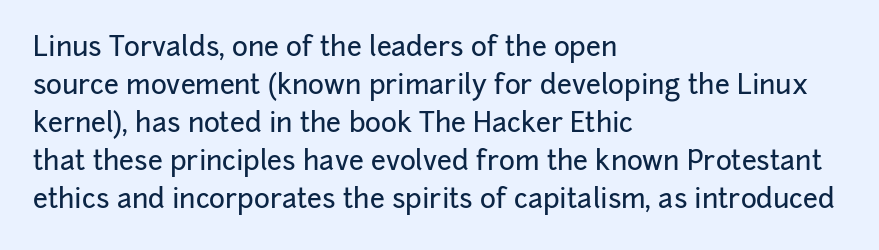
The image shows 27 px text type, upright; set left-aligned, normal line spacing (1.41x), normal letter spacing, not underlined.
